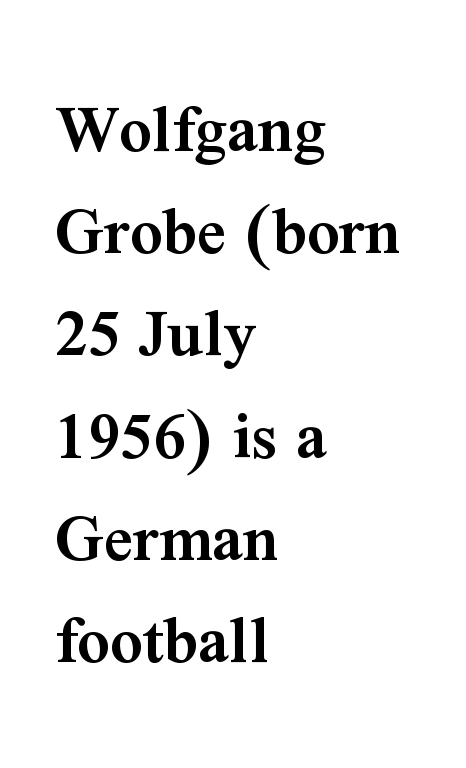
{"serif": "yes", "italic": "no", "bold": "semi", "weight": "semibold", "width": "normal", "stroke_contrast": "medium", "x_height": "medium", "monospaced": "no", "underline": "no", "align": "left", "line_spacing": "normal", "line_spacing_ratio": 1.44, "letter_spacing": "normal", "letter_spacing_em": 0.0, "glyph_px": 71}
